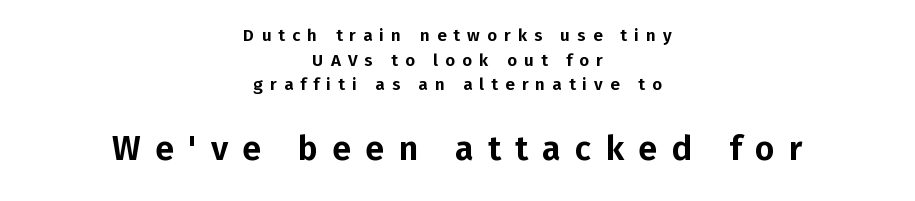
Visually the block forms a symmetrical silhouette, jagged on both flanks. Look at the tracking — it's clearly loosened, letters drifting apart. The letters stand straight up with perfectly vertical stems. Each letter keeps its own natural width here, so spacing adapts to shape.
